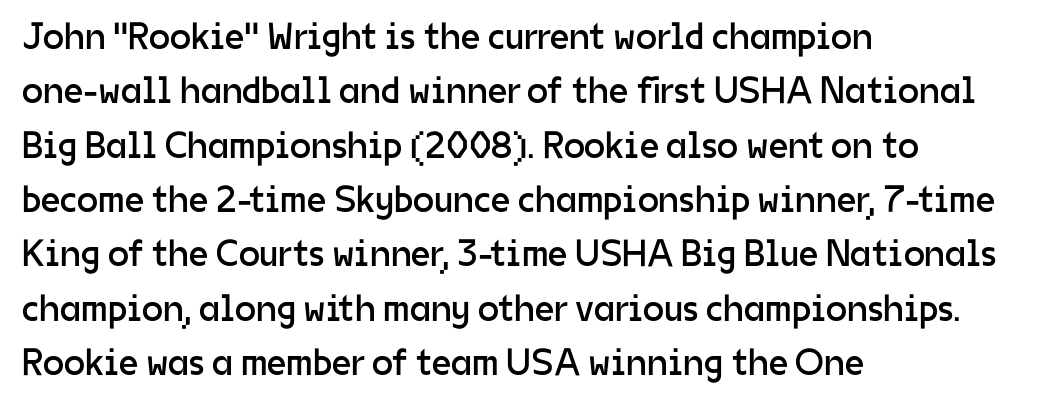
In terms of letterform style, serifs are entirely absent. Every row of glyphs begins at an identical x-position on the left. The letters look calm and open, with moderate or lighter stems. Students, observe: this is what conventionally led text looks like. Decoration check: the copy has no underline. It's the straight-up-and-down kind of type.
